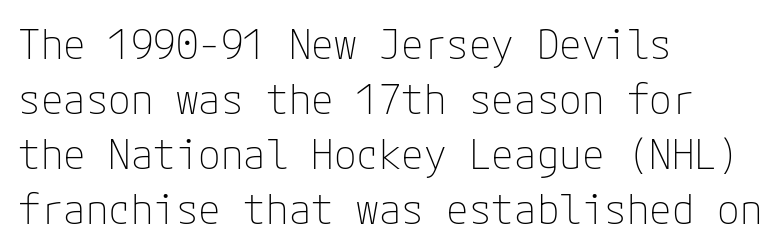
Honestly, the row spacing looks completely unremarkable. A typesetter would call this zero additional tracking. The text block is weighted toward the left margin, trailing off unevenly rightward. The type family on display is of the sans-serif kind.
